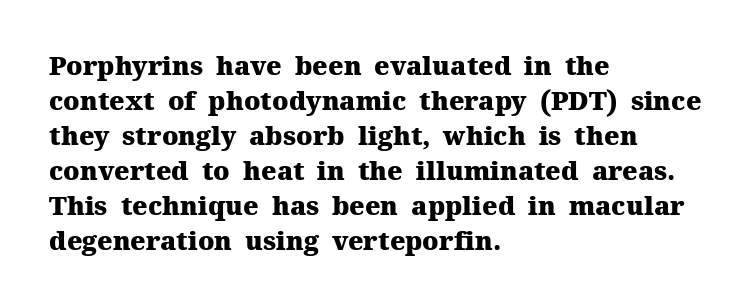
The image shows 26 px bold type, upright; set left-aligned, normal line spacing (1.35x), normal letter spacing, not underlined.
